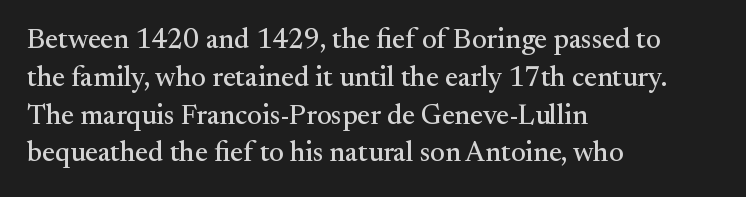
{"serif": "yes", "italic": "no", "width": "normal", "stroke_contrast": "medium", "x_height": "small", "monospaced": "no", "underline": "no", "align": "left", "line_spacing": "normal", "line_spacing_ratio": 1.35, "letter_spacing": "normal", "letter_spacing_em": 0.0, "glyph_px": 28}
